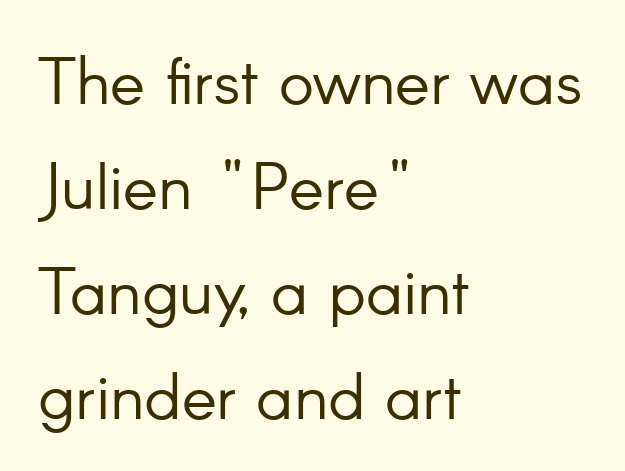
Q: Is the text bold? A: No.
Q: Is the text italic (slanted)? A: No, it is upright.
Q: Is the typeface a serif or a sans-serif typeface? A: Sans-serif.
Q: Is the text underlined? A: No.
Q: How is the paragraph aligned? A: Left-aligned.
Q: Is the spacing between letters normal or unusually wide? A: Normal.
Q: Is the spacing between lines tight, normal or loose? A: Normal.
Q: Width (condensed, normal, or wide)? A: Normal.
Q: Stroke contrast? A: Low.
Q: x-height? A: Small.
Q: Monospaced? A: No.
